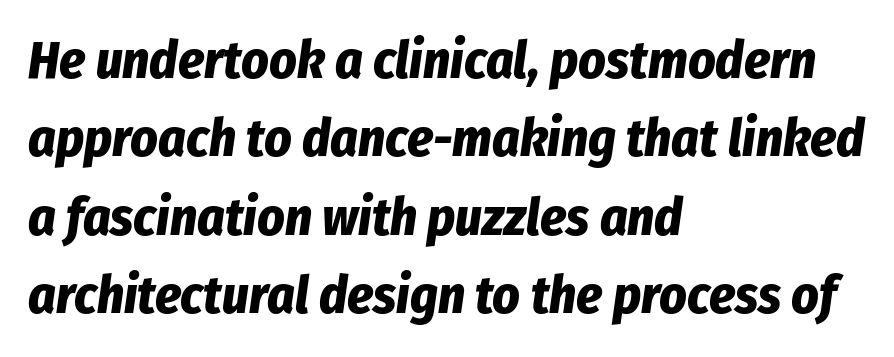
The image shows 53 px bold, condensed type, italic (leaning right); set left-aligned, normal line spacing (1.48x), normal letter spacing, not underlined; low stroke contrast and a medium x-height.
